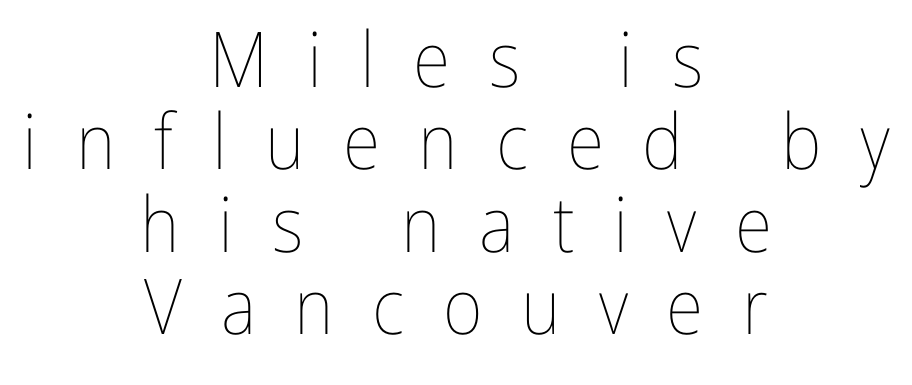
Tightly led — the rows are bunched. Is the stroke heavy? The answer is a plain regular-or-lighter. The foot of each line stays bare and open. Teacher's note: observe the equal gaps on both sides — that is centered alignment.
